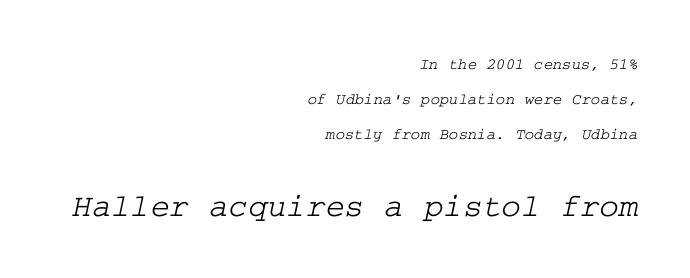
Reading top to bottom, the characters get bigger at the block break. Vertical spacing — loose. You can tell from the footed stems that serif type was used. This rendering features lettering with no underline.
